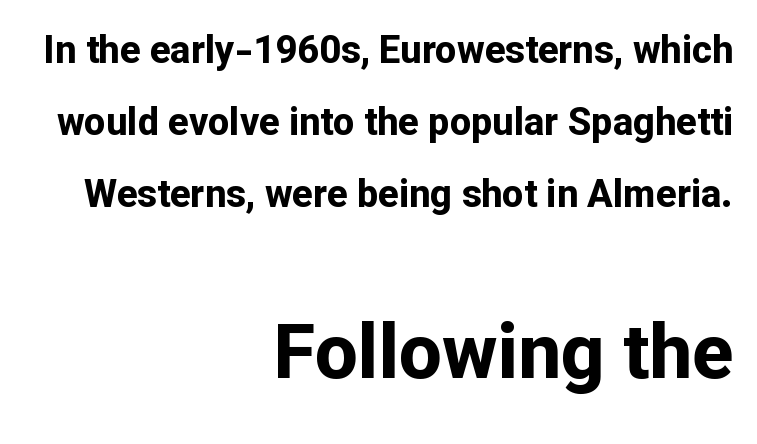
The strip under each line holds only bare page. The letters advance in unequal steps, a hallmark of proportional type. All the whitespace from short lines collects on the left. Pretty heavy lettering here — definitely bold. The glyphs in this specimen are sans serif.
